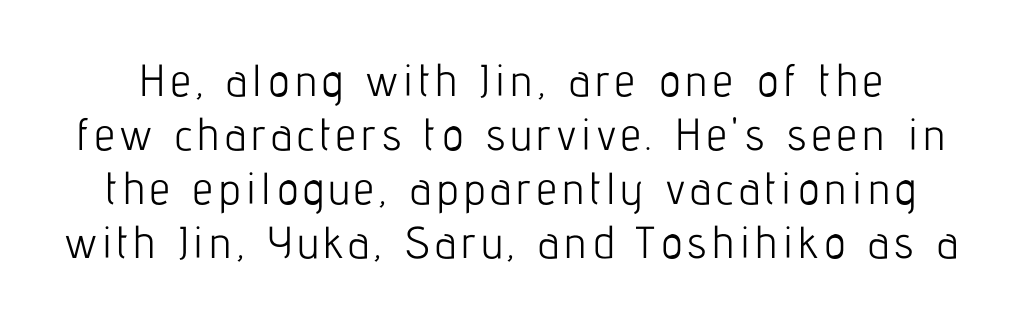
The image shows 45 px light, condensed sans-serif type, upright; set line spacing 1.2x, not underlined; low stroke contrast and a medium x-height.
